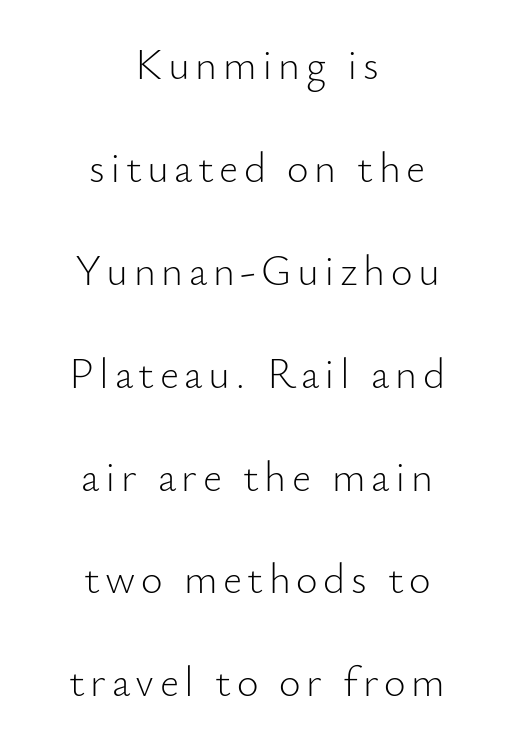
Just letters on the line, the space beneath them empty. Letters have the restrained weight of plain body copy at most. One glance says open: line gaps are wider than usual. No feet cap the strokes, marking this as sans-serif type. This sample uses an upright cut, with every glyph sitting square on the baseline. If you folded the block vertically in half, each line would mirror itself in length.
